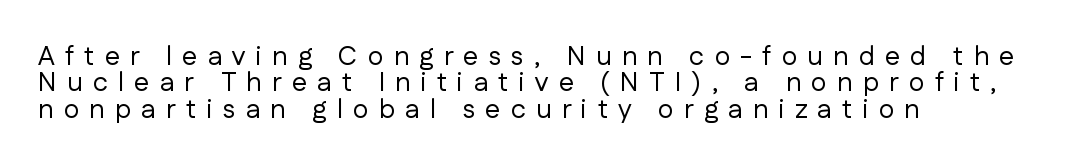
{"italic": "no", "bold": "no", "underline": "no", "align": "left", "line_spacing": "tight", "line_spacing_ratio": 0.98, "letter_spacing": "wide", "letter_spacing_em": 0.38, "glyph_px": 27}
